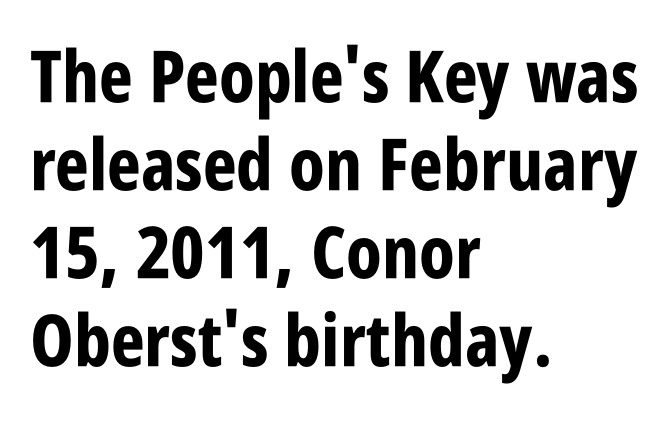
The image shows 72 px bold, condensed sans-serif type, upright; set left-aligned, line spacing 1.22x, normal letter spacing, not underlined; low stroke contrast and a large x-height.
